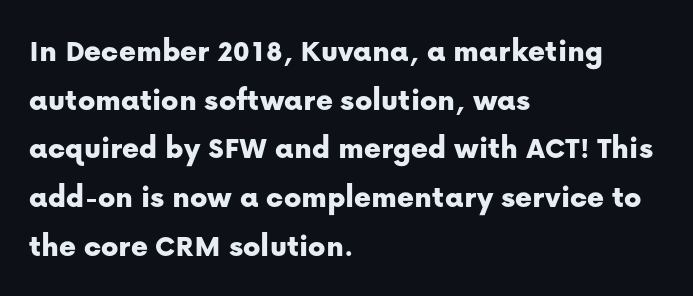
Q: Is the text italic (slanted)? A: No, it is upright.
Q: Is the typeface a serif or a sans-serif typeface? A: Sans-serif.
Q: Is the text underlined? A: No.
Q: How is the paragraph aligned? A: Left-aligned.
Q: Is the spacing between letters normal or unusually wide? A: Normal.
Q: Is the spacing between lines tight, normal or loose? A: Normal.
Q: Width (condensed, normal, or wide)? A: Normal.
Q: Stroke contrast? A: Low.
Q: x-height? A: Medium.
Q: Monospaced? A: No.
